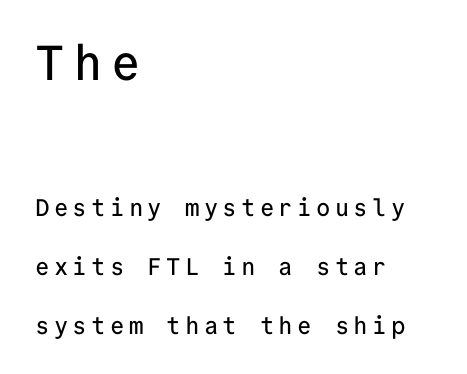
Vertical spacing — loose. Each letter, wide or thin by design, is forced into the same width here. Examine the stroke ends and you'll find no serifs. Left-aligned paragraph, ragged on the right. This sample uses an upright cut, with every glyph sitting square on the baseline.
